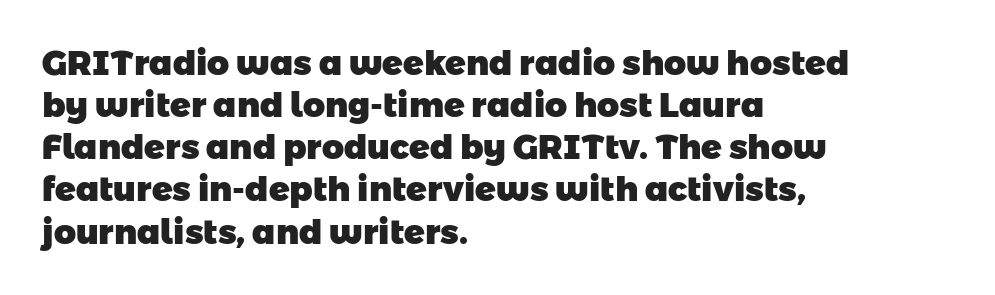
Summary of weight: heavy, a full bold. Compared with typical body copy, the letter spacing here is the same. Only glyphs here, with clear space below each row. Casual observation: everything's shoved over to the left. A sans-serif font was chosen for this passage.
